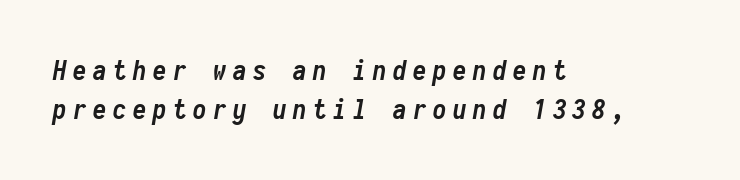
The image shows 27 px bold type, italic (leaning right); set left-aligned, normal line spacing (1.43x), unusually wide letter spacing (+0.24 em), not underlined.
